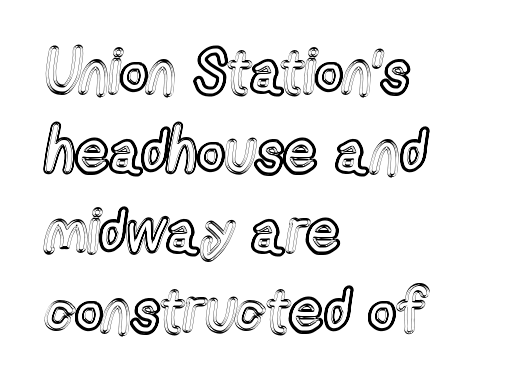
The image shows 60 px condensed type; set left-aligned, normal line spacing (1.33x), normal letter spacing, not underlined; a medium x-height.
